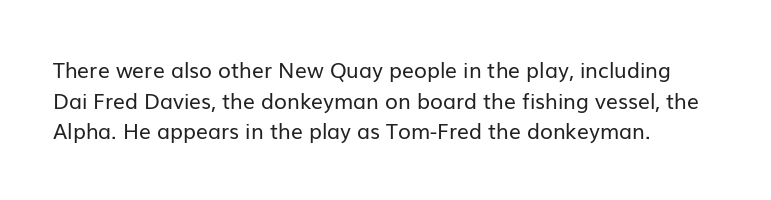
The strip under each line holds only bare page. The lines in this sample share a left origin and differ only in where they stop. The block of text has a typical density, with ordinary space between rows. A typesetter would call this zero additional tracking. Each stroke keeps to a modest, everyday thickness or less. Style check: upright.
